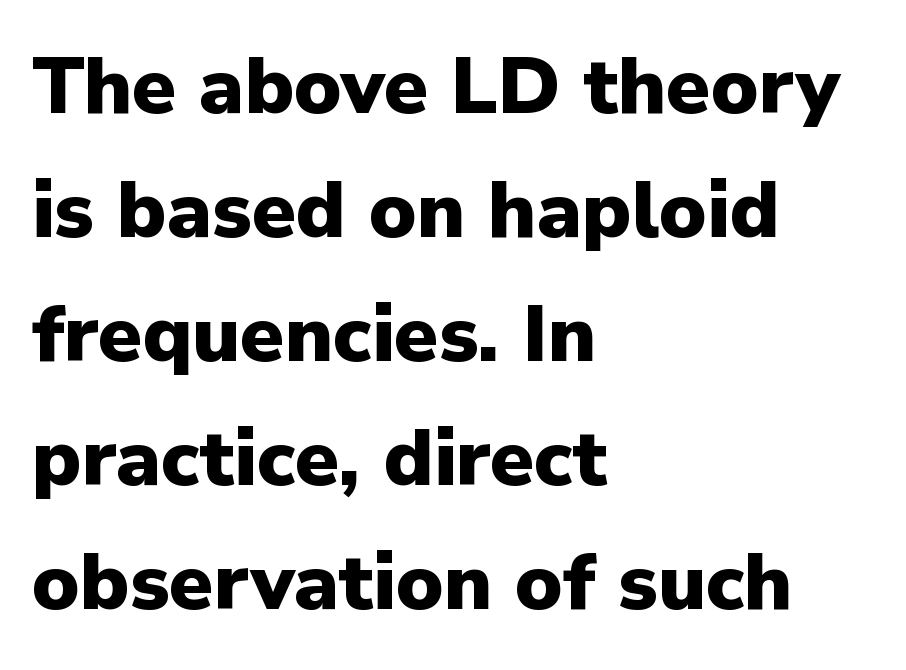
Character widths vary here, with narrow letters taking less room than wide ones. Baseline-to-baseline distance is the conventional proportion of letter height. Do the letters lean? They stand straight. Caption: bold face, heavy strokes. The typesetter chose a ragged-right arrangement here. How are the letters spaced? Ordinarily, with no added tracking.
